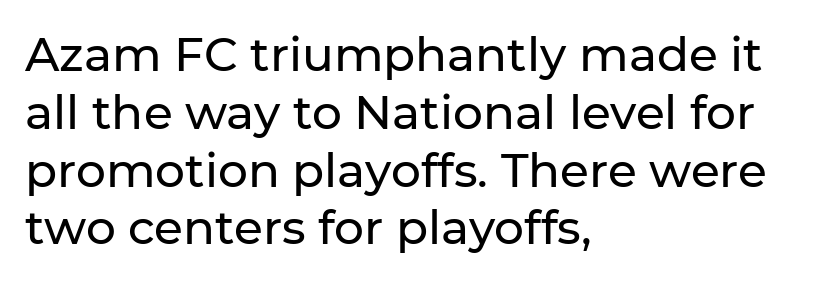
Q: Is the text italic (slanted)? A: No, it is upright.
Q: Is the typeface a serif or a sans-serif typeface? A: Sans-serif.
Q: Is the text underlined? A: No.
Q: How is the paragraph aligned? A: Left-aligned.
Q: Is the spacing between letters normal or unusually wide? A: Normal.
Q: Width (condensed, normal, or wide)? A: Normal.
Q: Stroke contrast? A: Low.
Q: x-height? A: Medium.
Q: Monospaced? A: No.
